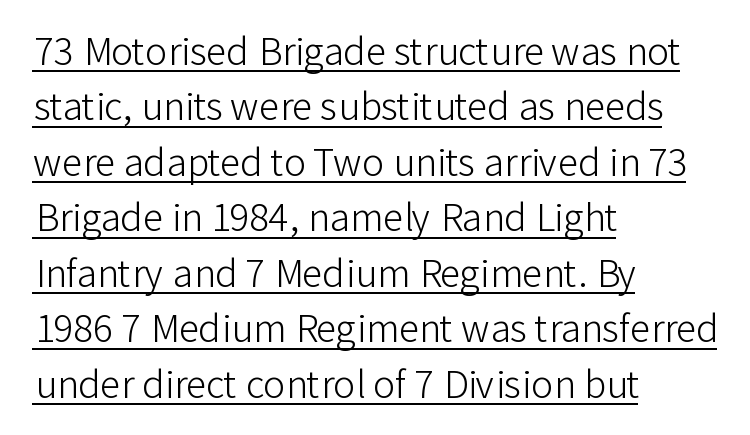
Q: Is the text bold? A: No.
Q: Is the text italic (slanted)? A: No, it is upright.
Q: Is the typeface a serif or a sans-serif typeface? A: Sans-serif.
Q: Is the text underlined? A: Yes.
Q: How is the paragraph aligned? A: Left-aligned.
Q: Is the spacing between letters normal or unusually wide? A: Normal.
Q: Is the spacing between lines tight, normal or loose? A: Normal.
Q: Width (condensed, normal, or wide)? A: Normal.
Q: Stroke contrast? A: Low.
Q: x-height? A: Medium.
Q: Monospaced? A: No.
